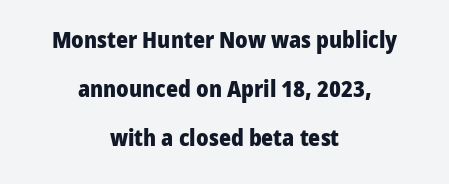
The image shows 23 px bold type, upright; set centered, loose line spacing (2.14x), normal letter spacing, not underlined.
